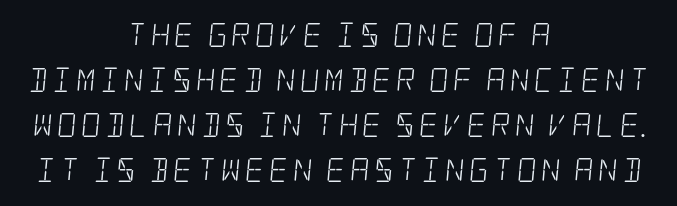
{"bold": "no", "underline": "no", "align": "center", "line_spacing_ratio": 1.88, "glyph_px": 24}
